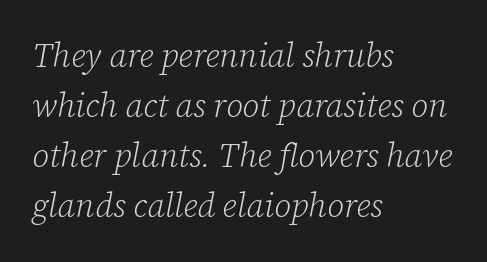
Q: Is the text bold? A: No.
Q: Is the text italic (slanted)? A: Yes, it leans right by about 12 degrees.
Q: Is the typeface a serif or a sans-serif typeface? A: Serif.
Q: Is the text underlined? A: No.
Q: How is the paragraph aligned? A: Left-aligned.
Q: Is the spacing between letters normal or unusually wide? A: Normal.
Q: Is the spacing between lines tight, normal or loose? A: Normal.
Q: Width (condensed, normal, or wide)? A: Normal.
Q: Stroke contrast? A: Low.
Q: x-height? A: Medium.
Q: Monospaced? A: No.
